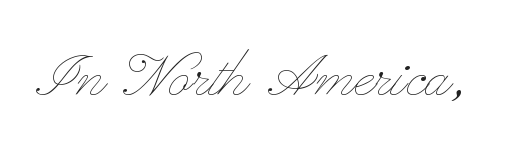
Letters rest on an invisible, unmarked baseline. Students, note that the glyphs here touch the page at normal intervals. You could not count columns in this text — the font is proportionally spaced.
